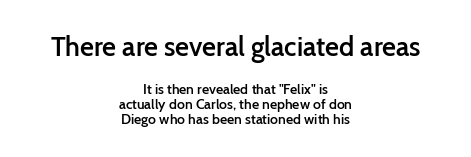
The image shows 27 px text type, upright; set centered, tight line spacing (1.08x), normal letter spacing, not underlined; the first (top) block is 1.93x larger.
